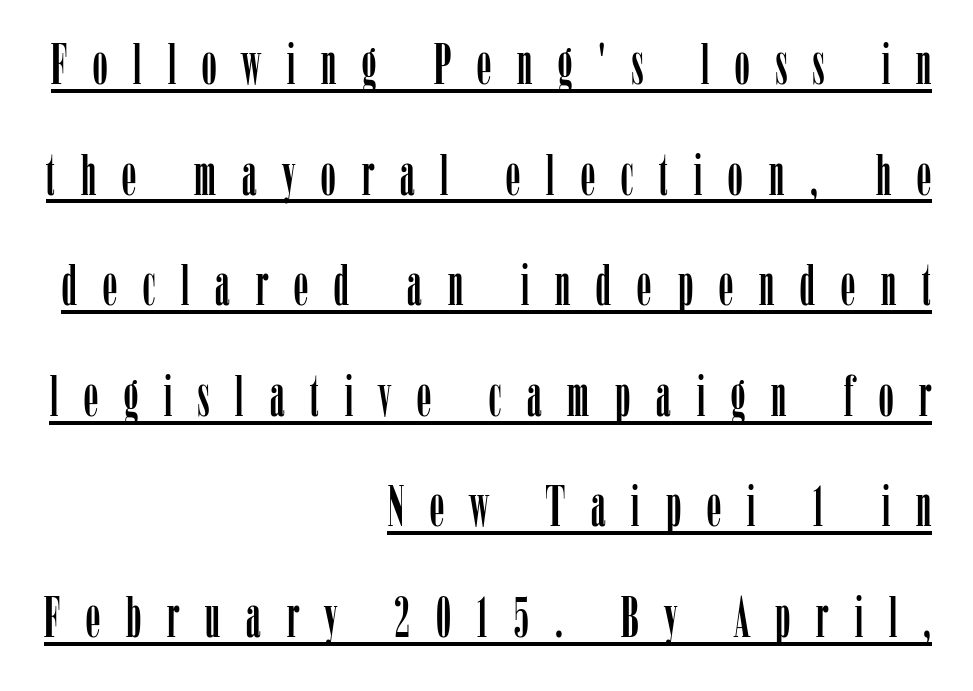
Every row of glyphs terminates at an identical x-position on the right. A typesetter would call this proportional, since set widths differ per character. The gaps between neighbouring characters are conspicuously large. Observe the serifs anchoring each vertical stroke in this sample. The block of text is sparse from top to bottom, with ample space between rows.
